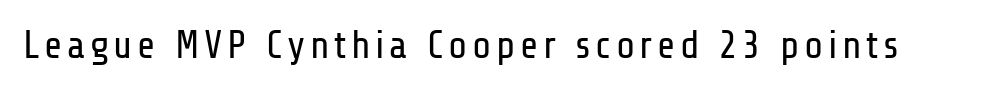
The image shows 39 px regular-weight, condensed sans-serif type, upright; set not underlined; low stroke contrast and a medium x-height.
